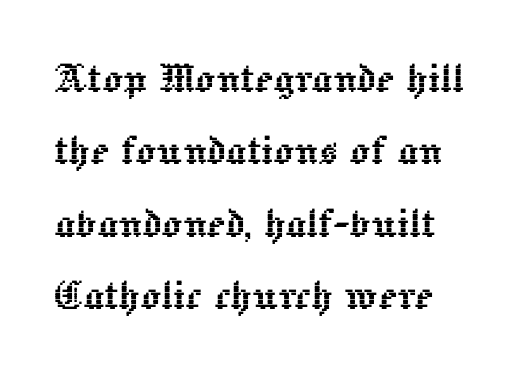
The image shows 50 px text type, upright; set normal line spacing (1.45x), normal letter spacing, not underlined; a medium x-height.
